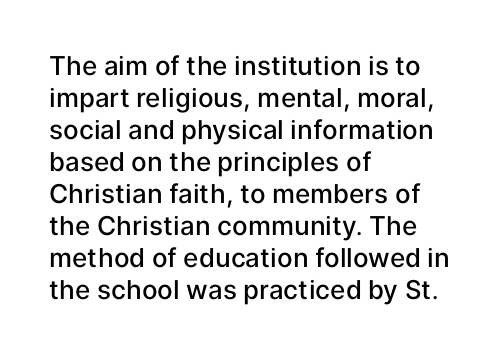
{"italic": "no", "bold": "semi", "underline": "no", "align": "left", "line_spacing_ratio": 1.23, "letter_spacing": "normal", "letter_spacing_em": 0.0, "glyph_px": 26}
